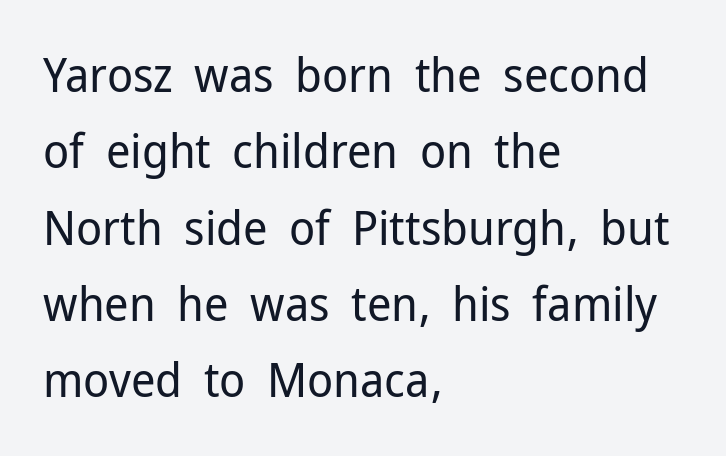
The image shows 48 px regular-weight sans-serif type, upright; set left-aligned, normal line spacing (1.59x), normal letter spacing, not underlined; low stroke contrast and a medium x-height.
